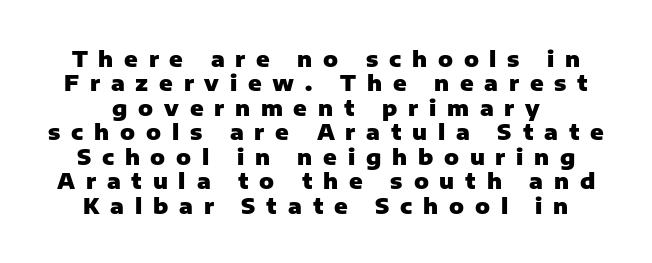
Is the letter spacing exaggerated? Yes — the characters are pushed far apart. Students, this is bold: see how much ink each stroke carries. Rendered with straight, roman letterforms. Clear beneath every line of the passage. These lines huddle together more closely than default settings would place them.
